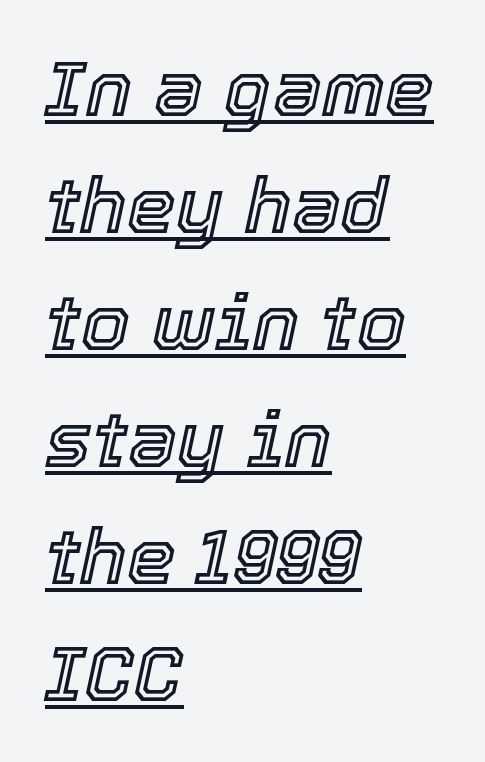
Q: Is the text italic (slanted)? A: Yes, it leans right by about 12 degrees.
Q: Is the text underlined? A: Yes.
Q: How is the paragraph aligned? A: Left-aligned.
Q: Is the spacing between letters normal or unusually wide? A: Normal.
Q: Is the spacing between lines tight, normal or loose? A: Normal.
Q: Width (condensed, normal, or wide)? A: Normal.
Q: x-height? A: Medium.
Q: Monospaced? A: No.
